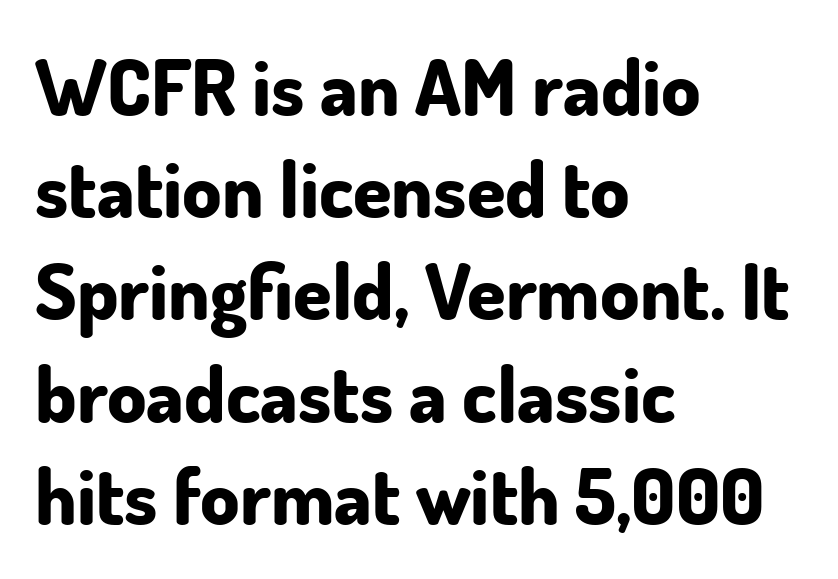
How are the letters spaced? Ordinarily, with no added tracking. Alignment: flush left. Every stem runs plumb, perpendicular to the baseline. The letters are bold, with thick, heavy strokes.
